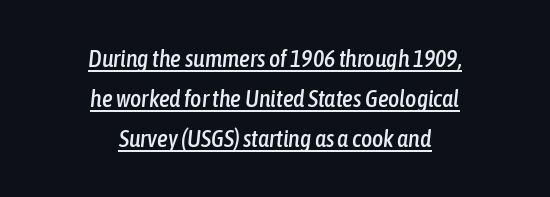
{"italic": "yes", "lean": "right", "slant_degrees": 6, "underline": "yes", "align": "center", "line_spacing": "normal", "line_spacing_ratio": 1.66, "letter_spacing": "normal", "letter_spacing_em": 0.0, "glyph_px": 24}
